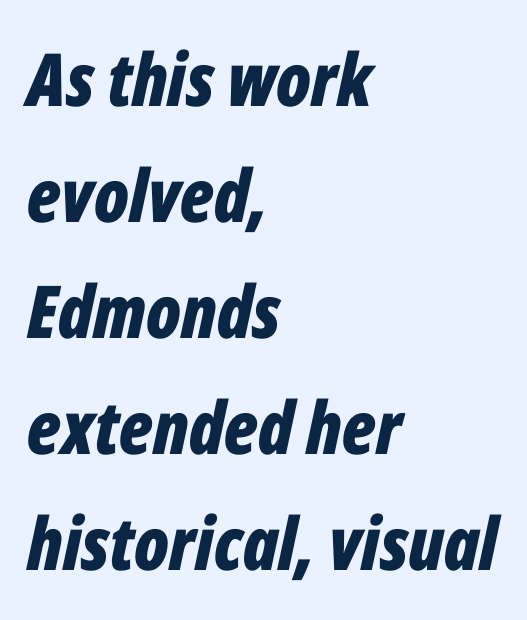
The image shows 73 px bold, condensed type, italic (leaning right); set left-aligned, normal line spacing (1.59x), normal letter spacing, not underlined; low stroke contrast and a medium x-height.
